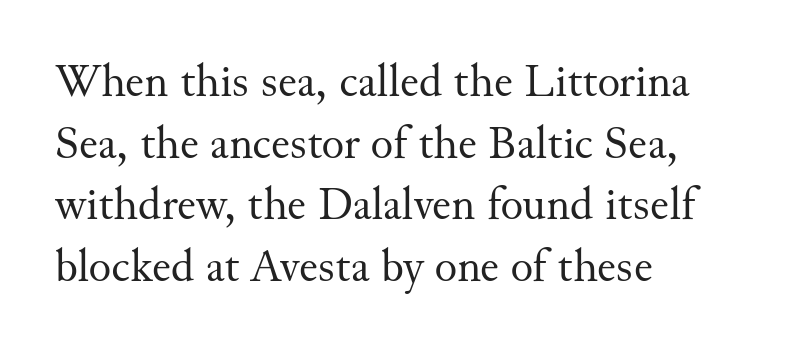
The image shows 47 px regular-weight serif type, upright; set left-aligned, normal line spacing (1.31x), normal letter spacing, not underlined; medium stroke contrast and a small x-height.
